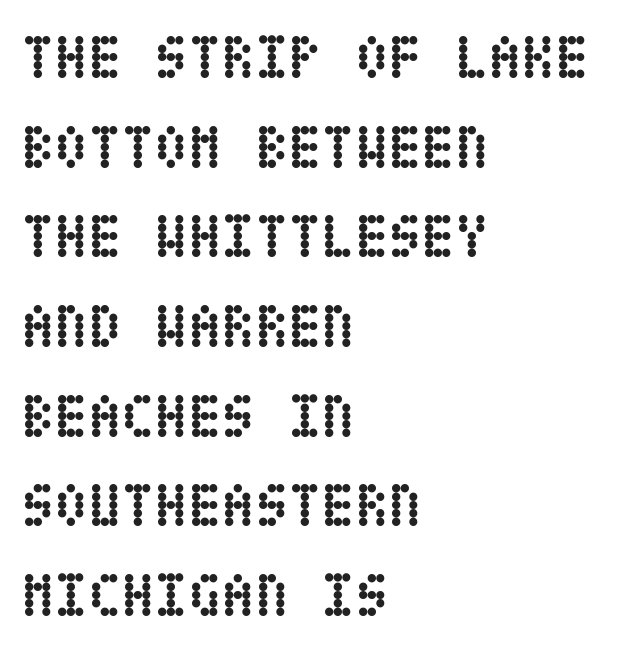
Q: Is the text bold? A: Yes.
Q: Is the text italic (slanted)? A: No, it is upright.
Q: Is the text underlined? A: No.
Q: How is the paragraph aligned? A: Left-aligned.
Q: Is the spacing between letters normal or unusually wide? A: Normal.
Q: Is the spacing between lines tight, normal or loose? A: Normal.
Q: Width (condensed, normal, or wide)? A: Condensed.
Q: Stroke contrast? A: Low.
Q: x-height? A: Large.
